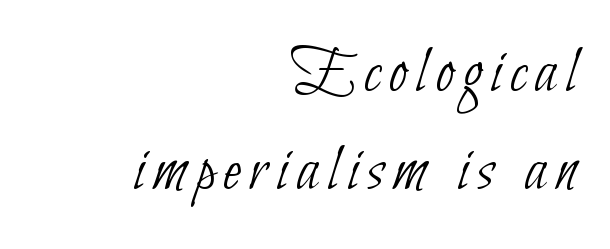
{"serif": "no", "bold": "no", "weight": "thin", "width": "condensed", "stroke_contrast": "low", "x_height": "small", "monospaced": "no", "underline": "no", "align": "right", "line_spacing": "normal", "line_spacing_ratio": 1.47, "glyph_px": 67}
